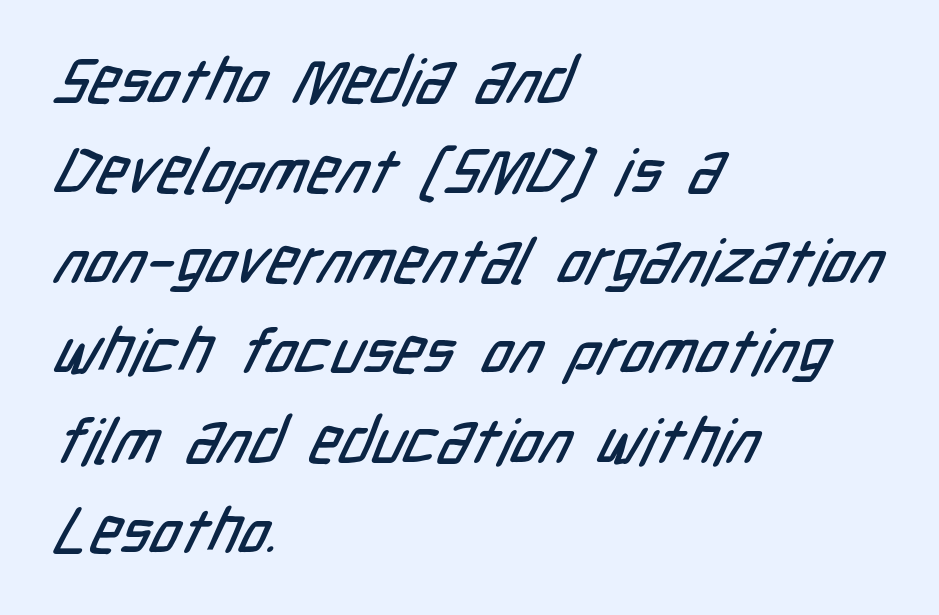
{"serif": "no", "width": "condensed", "stroke_contrast": "low", "x_height": "medium", "monospaced": "no", "underline": "no", "align": "left", "line_spacing": "normal", "line_spacing_ratio": 1.43, "letter_spacing": "normal", "letter_spacing_em": 0.0, "glyph_px": 63}
